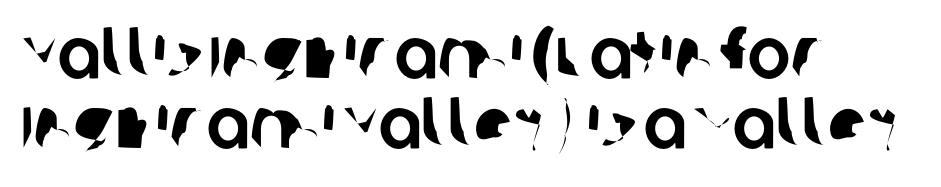
Q: Is the typeface a serif or a sans-serif typeface? A: Sans-serif.
Q: Is the text underlined? A: No.
Q: How is the paragraph aligned? A: Left-aligned.
Q: Is the spacing between letters normal or unusually wide? A: Normal.
Q: Is the spacing between lines tight, normal or loose? A: Tight.
Q: Width (condensed, normal, or wide)? A: Normal.
Q: Stroke contrast? A: Low.
Q: x-height? A: Large.
Q: Monospaced? A: No.
